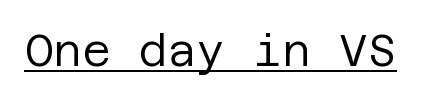
The image shows 44 px regular-weight sans-serif type, upright; set normal letter spacing, underlined; low stroke contrast and a large x-height.
